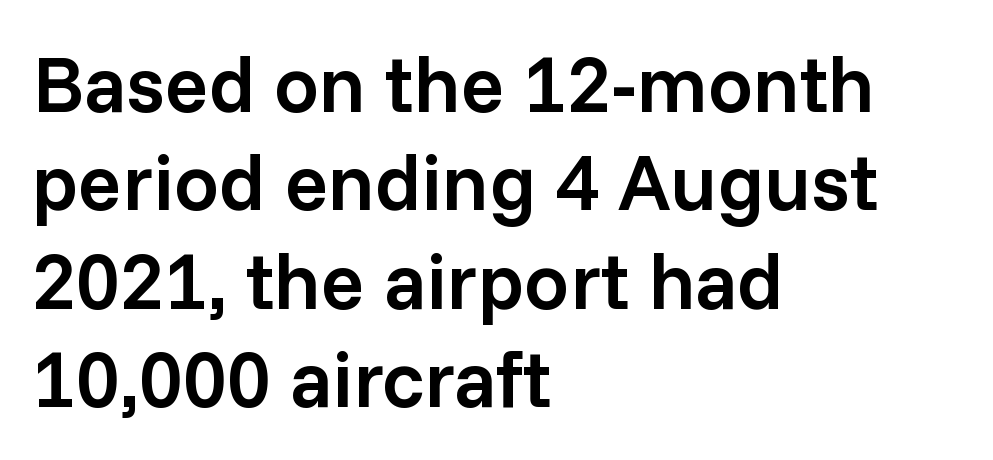
{"serif": "no", "italic": "no", "bold": "semi", "weight": "semibold", "width": "normal", "stroke_contrast": "low", "x_height": "medium", "monospaced": "no", "underline": "no", "align": "left", "line_spacing_ratio": 1.23, "letter_spacing": "normal", "letter_spacing_em": 0.0, "glyph_px": 80}
